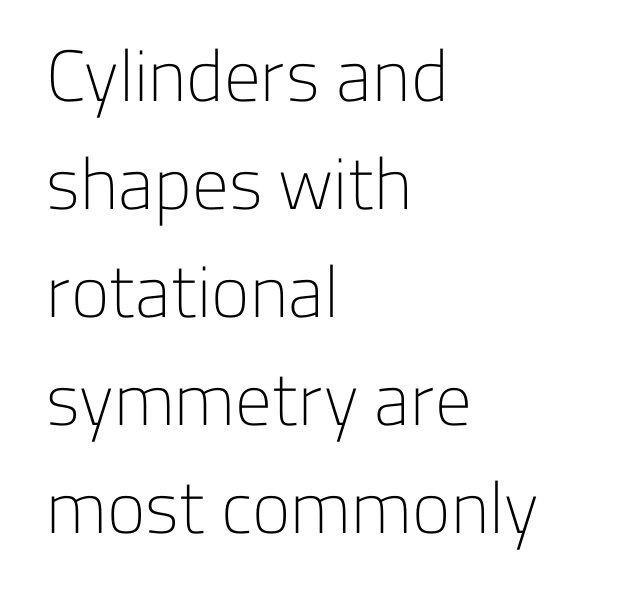
The image shows 73 px light sans-serif type, upright; set left-aligned, normal line spacing (1.48x), normal letter spacing, not underlined; low stroke contrast and a medium x-height.
